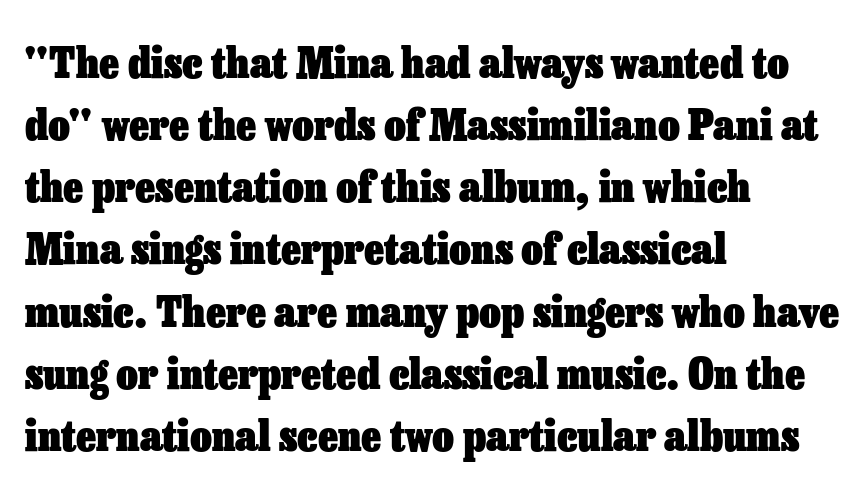
{"italic": "no", "bold": "yes", "weight": "heavy", "width": "normal", "stroke_contrast": "low", "x_height": "medium", "monospaced": "no", "underline": "no", "align": "left", "line_spacing": "normal", "line_spacing_ratio": 1.48, "letter_spacing": "normal", "letter_spacing_em": 0.0, "glyph_px": 42}
